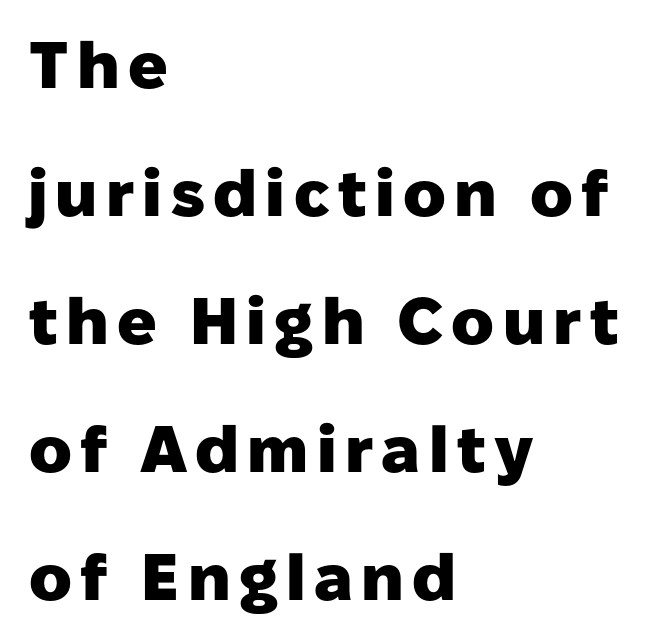
Q: Is the text bold? A: Yes.
Q: Is the text italic (slanted)? A: No, it is upright.
Q: Is the typeface a serif or a sans-serif typeface? A: Sans-serif.
Q: Is the text underlined? A: No.
Q: How is the paragraph aligned? A: Left-aligned.
Q: Is the spacing between lines tight, normal or loose? A: Loose.
Q: Width (condensed, normal, or wide)? A: Normal.
Q: Stroke contrast? A: Low.
Q: x-height? A: Medium.
Q: Monospaced? A: No.
